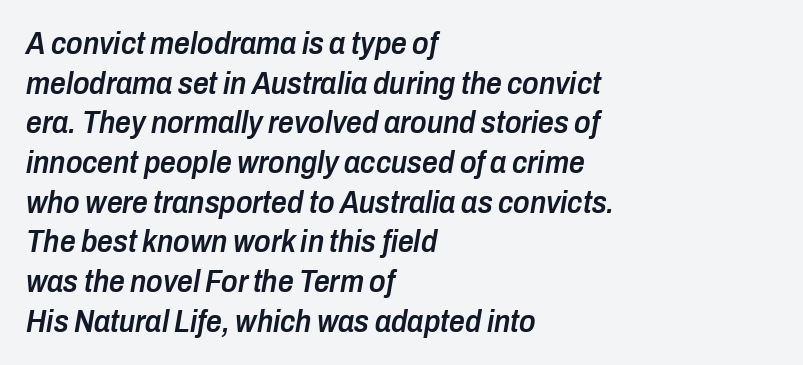
Baseline-to-baseline distance is the conventional proportion of letter height. Typeset ragged right — the left edge is the straight one. Note the varied advance widths — an 'i' is clearly narrower than an 'm'. Weight check: semibold — heavier than regular, not quite bold. Would a proofreader flag this as italicized? Yes.
